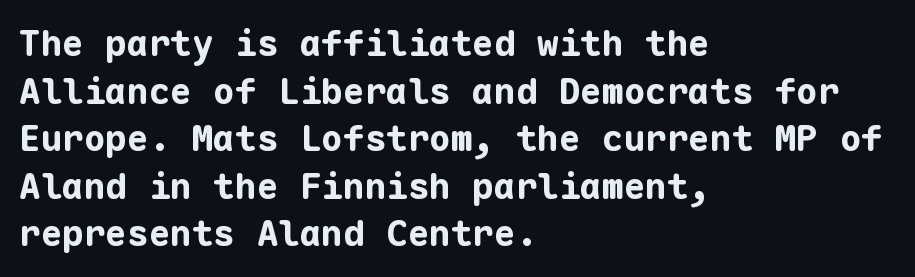
The image shows 36 px bold sans-serif type, upright, monospaced; set left-aligned, normal line spacing (1.32x), normal letter spacing, not underlined; low stroke contrast and a medium x-height.
